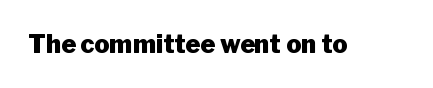
Underlining? Definitely not there. Strong, thick strokes mark this as bold type. This sample uses an upright cut, with every glyph sitting square on the baseline. A typesetter would call this zero additional tracking.
